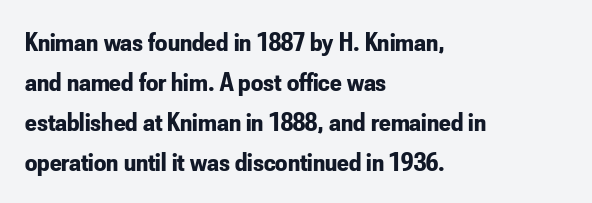
{"italic": "no", "bold": "yes", "underline": "no", "align": "left", "line_spacing": "normal", "line_spacing_ratio": 1.48, "letter_spacing": "normal", "letter_spacing_em": 0.0, "glyph_px": 27}
